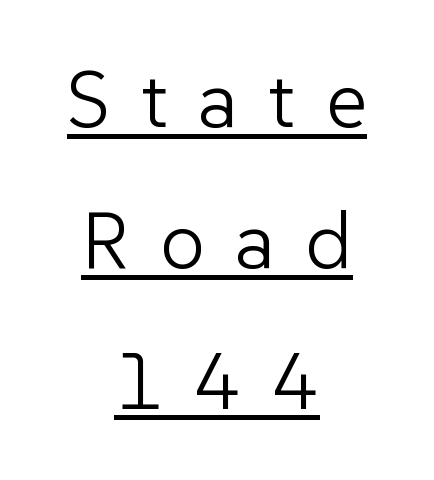
Observe the wide spacing: letters keep a clear distance from each other. Is this a fixed-width face? No — the glyphs have proportional, varying widths. Heft: none added — not bold. Typographically, this falls in the sans-serif category. A roman cut, with each character standing at attention.
